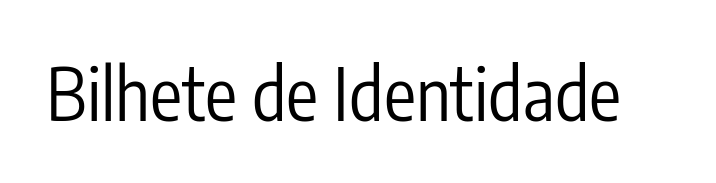
{"serif": "no", "italic": "no", "bold": "no", "weight": "regular", "width": "condensed", "stroke_contrast": "low", "x_height": "medium", "monospaced": "no", "underline": "no", "letter_spacing": "normal", "letter_spacing_em": 0.0, "glyph_px": 72}
